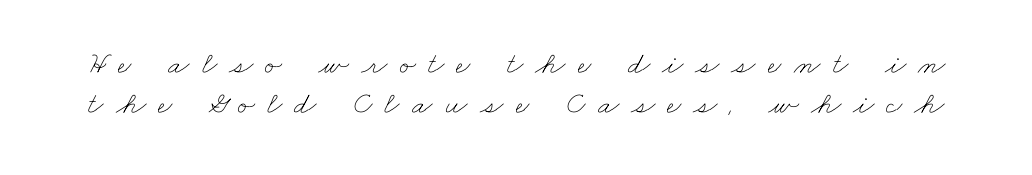
Q: Is the text bold? A: No.
Q: Is the text underlined? A: No.
Q: Is the spacing between letters normal or unusually wide? A: Unusually wide.
Q: Is the spacing between lines tight, normal or loose? A: Normal.
Q: Width (condensed, normal, or wide)? A: Wide.
Q: Stroke contrast? A: Low.
Q: x-height? A: Small.
Q: Monospaced? A: No.
